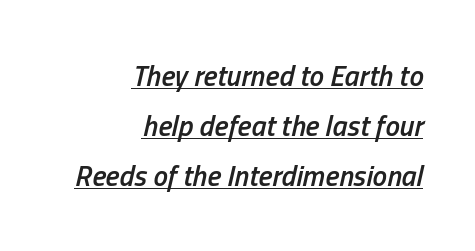
The image shows 29 px semibold, condensed type, italic (leaning right); set right-aligned, line spacing 1.72x, normal letter spacing, underlined; low stroke contrast and a medium x-height.
